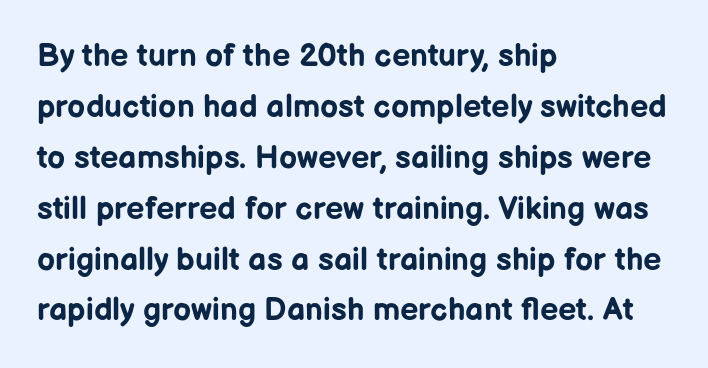
Q: Is the text bold? A: Yes.
Q: Is the text italic (slanted)? A: No, it is upright.
Q: Is the typeface a serif or a sans-serif typeface? A: Sans-serif.
Q: Is the text underlined? A: No.
Q: How is the paragraph aligned? A: Left-aligned.
Q: Is the spacing between letters normal or unusually wide? A: Normal.
Q: Is the spacing between lines tight, normal or loose? A: Normal.
Q: Width (condensed, normal, or wide)? A: Normal.
Q: Stroke contrast? A: Low.
Q: x-height? A: Medium.
Q: Monospaced? A: No.
